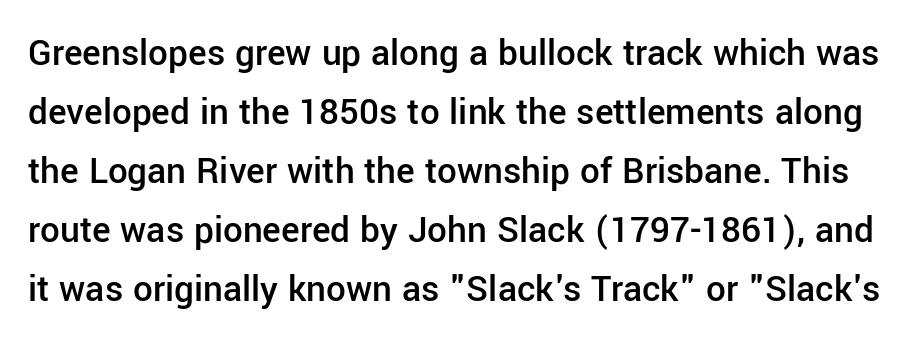
Q: Is the text bold? A: Semi-bold.
Q: Is the text italic (slanted)? A: No, it is upright.
Q: Is the typeface a serif or a sans-serif typeface? A: Sans-serif.
Q: Is the text underlined? A: No.
Q: Is the spacing between letters normal or unusually wide? A: Normal.
Q: Is the spacing between lines tight, normal or loose? A: Normal.
Q: Width (condensed, normal, or wide)? A: Normal.
Q: Stroke contrast? A: Low.
Q: x-height? A: Medium.
Q: Monospaced? A: No.
